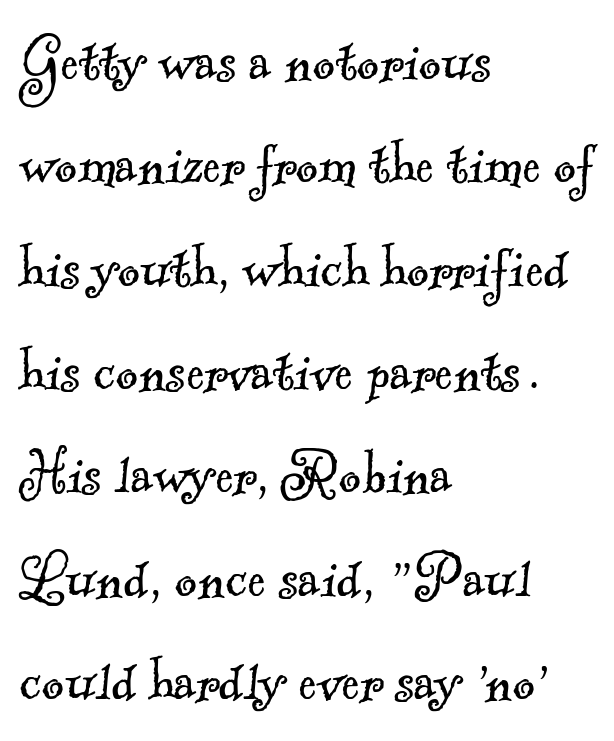
{"serif": "yes", "bold": "no", "weight": "light", "width": "normal", "x_height": "small", "monospaced": "no", "underline": "no", "align": "left", "line_spacing": "normal", "line_spacing_ratio": 1.52, "letter_spacing": "normal", "letter_spacing_em": 0.0, "glyph_px": 68}
